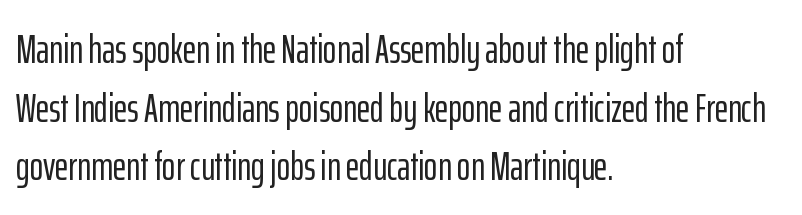
The image shows 41 px condensed sans-serif type, upright; set left-aligned, normal line spacing (1.43x), normal letter spacing, not underlined; low stroke contrast and a medium x-height.
